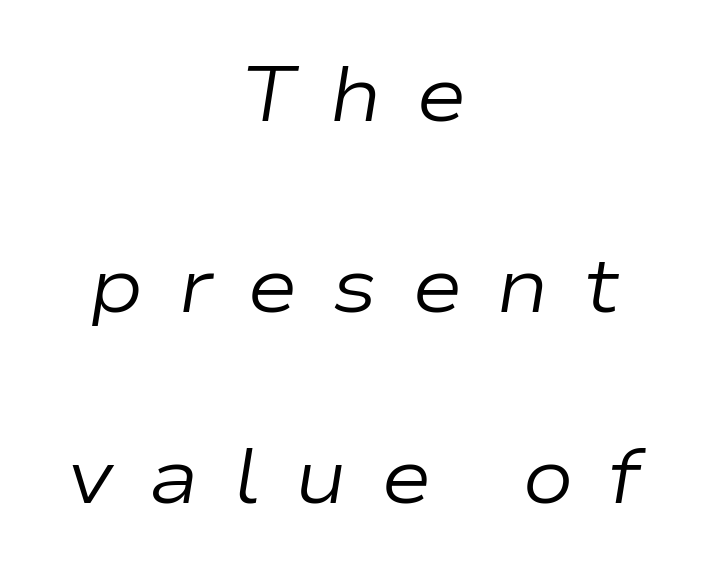
{"italic": "yes", "lean": "right", "slant_degrees": 9, "bold": "no", "weight": "regular", "width": "wide", "stroke_contrast": "low", "x_height": "medium", "monospaced": "no", "underline": "no", "align": "center", "line_spacing": "loose", "line_spacing_ratio": 2.48, "letter_spacing": "wide", "letter_spacing_em": 0.44, "glyph_px": 77}
